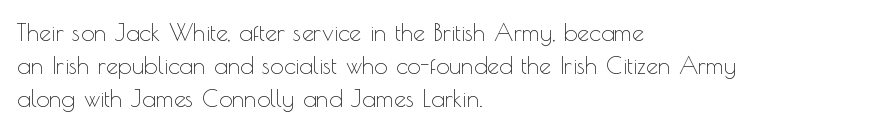
These lines stack with their left ends in a neat column. Letters rest on an invisible, unmarked baseline. The lines sit at an ordinary, default distance from one another. The type sits square on the baseline with zero lean. No letter is thick-stroked: the sample isn't bold. Default kerning and tracking; the words read as compact shapes.
